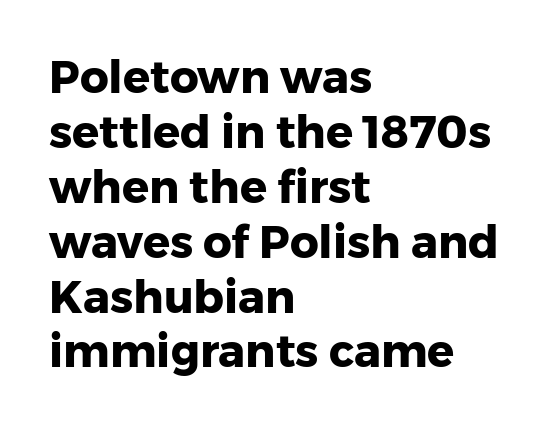
Q: Is the text bold? A: Yes.
Q: Is the text italic (slanted)? A: No, it is upright.
Q: Is the typeface a serif or a sans-serif typeface? A: Sans-serif.
Q: Is the text underlined? A: No.
Q: How is the paragraph aligned? A: Left-aligned.
Q: Is the spacing between letters normal or unusually wide? A: Normal.
Q: Width (condensed, normal, or wide)? A: Normal.
Q: Stroke contrast? A: Low.
Q: x-height? A: Medium.
Q: Monospaced? A: No.
